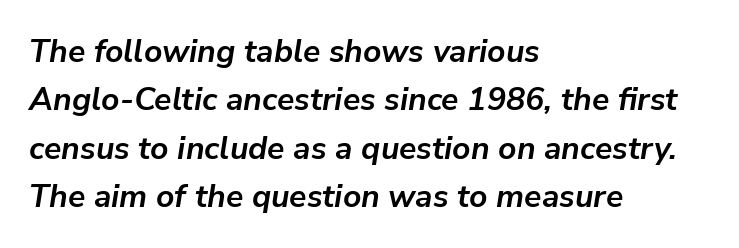
Q: Is the text bold? A: Yes.
Q: Is the text italic (slanted)? A: Yes, it leans right by about 9 degrees.
Q: Is the text underlined? A: No.
Q: How is the paragraph aligned? A: Left-aligned.
Q: Is the spacing between letters normal or unusually wide? A: Normal.
Q: Is the spacing between lines tight, normal or loose? A: Normal.
Q: Width (condensed, normal, or wide)? A: Normal.
Q: Stroke contrast? A: Low.
Q: x-height? A: Medium.
Q: Monospaced? A: No.
